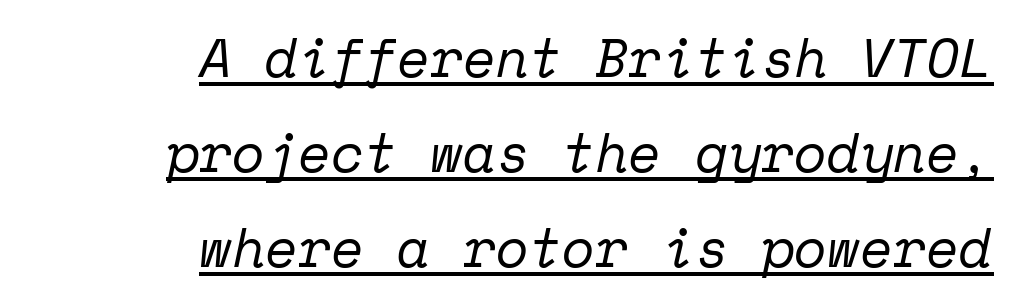
Do the characters align in a grid? Yes, the font is monospaced. Does the lettering tilt? It does — this is italic. You can tell from the footed stems that serif type was used. Letters have the restrained weight of plain body copy at most. Tracking value appears to be zero — textbook default spacing.
